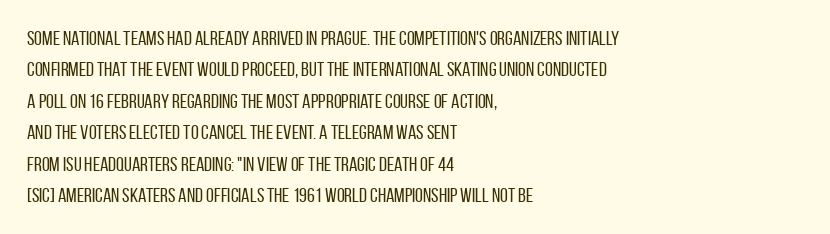
The image shows 20 px text type, upright; set left-aligned, normal line spacing (1.57x), normal letter spacing, not underlined.
